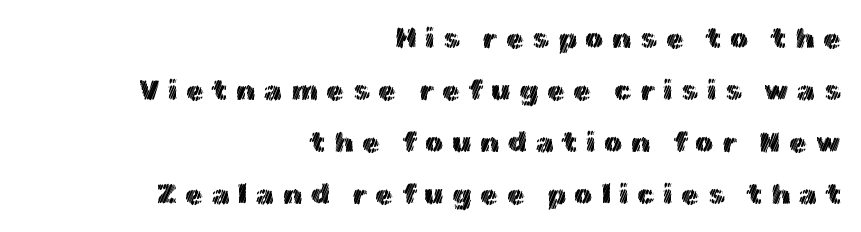
Words float on clear page, feet unadorned. Do the characters align in a grid? No, the font is proportional. All the whitespace from short lines collects on the left. In terms of posture, this sample is upright. Observe the wide spacing: letters keep a clear distance from each other.
